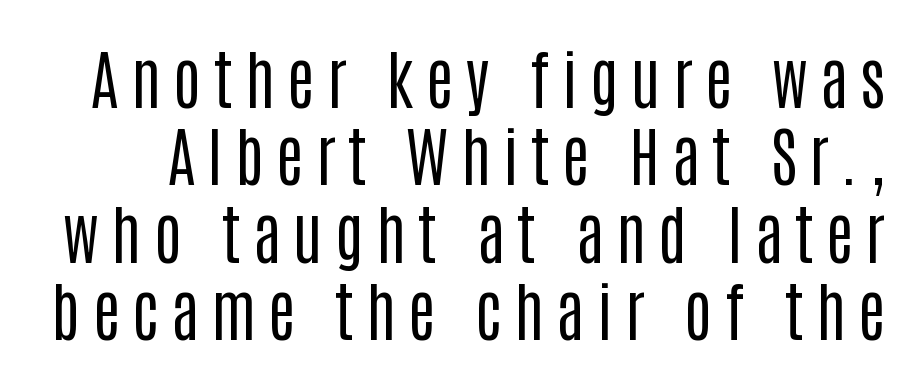
Q: Is the text bold? A: No.
Q: Is the text italic (slanted)? A: No, it is upright.
Q: Is the typeface a serif or a sans-serif typeface? A: Sans-serif.
Q: Is the text underlined? A: No.
Q: Width (condensed, normal, or wide)? A: Condensed.
Q: Stroke contrast? A: Low.
Q: x-height? A: Large.
Q: Monospaced? A: No.
